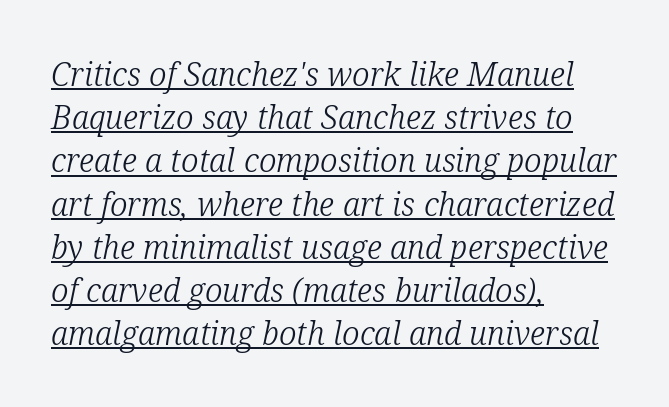
The image shows 32 px light serif type, italic (leaning right); set left-aligned, normal line spacing (1.35x), normal letter spacing, underlined; low stroke contrast and a medium x-height.
